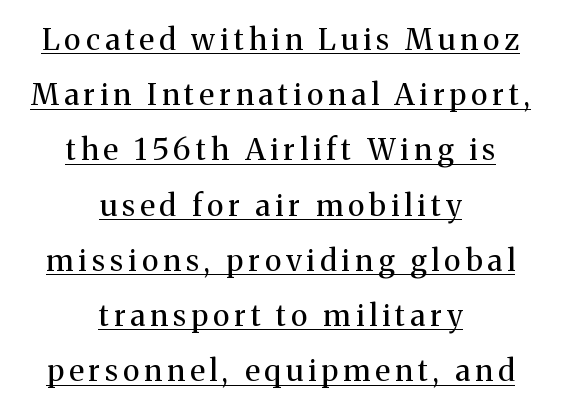
{"serif": "yes", "italic": "no", "bold": "no", "weight": "regular", "width": "normal", "stroke_contrast": "medium", "x_height": "medium", "monospaced": "no", "underline": "yes", "align": "center", "line_spacing_ratio": 1.84, "glyph_px": 30}
